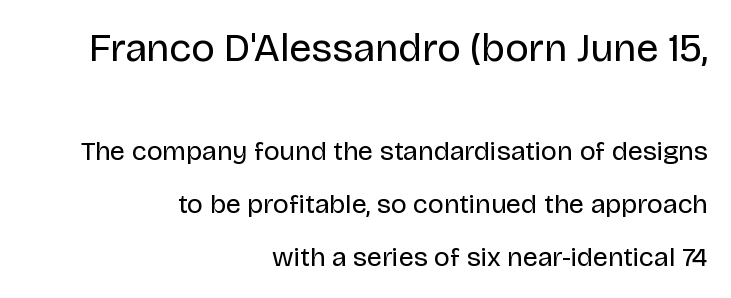
{"serif": "no", "italic": "no", "bold": "no", "weight": "regular", "width": "normal", "stroke_contrast": "low", "x_height": "large", "monospaced": "no", "underline": "no", "align": "right", "line_spacing": "loose", "line_spacing_ratio": 1.97, "letter_spacing": "normal", "letter_spacing_em": 0.0, "larger_block": "first", "size_ratio": 1.48, "glyph_px": 40}
